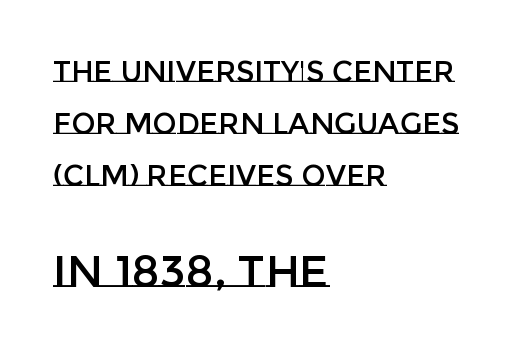
{"italic": "no", "width": "normal", "stroke_contrast": "low", "x_height": "large", "monospaced": "no", "underline": "no", "align": "left", "line_spacing_ratio": 1.79, "letter_spacing": "normal", "letter_spacing_em": 0.0, "larger_block": "second", "size_ratio": 1.52, "glyph_px": 44}
